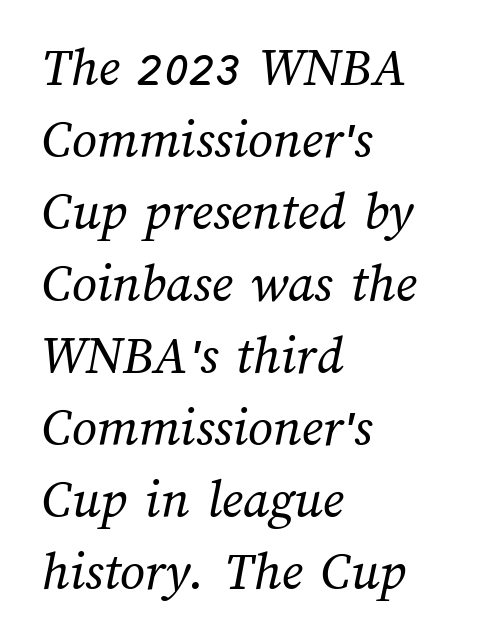
The image shows 55 px regular-weight type; set left-aligned, normal line spacing (1.31x), normal letter spacing, not underlined; medium stroke contrast and a medium x-height.
